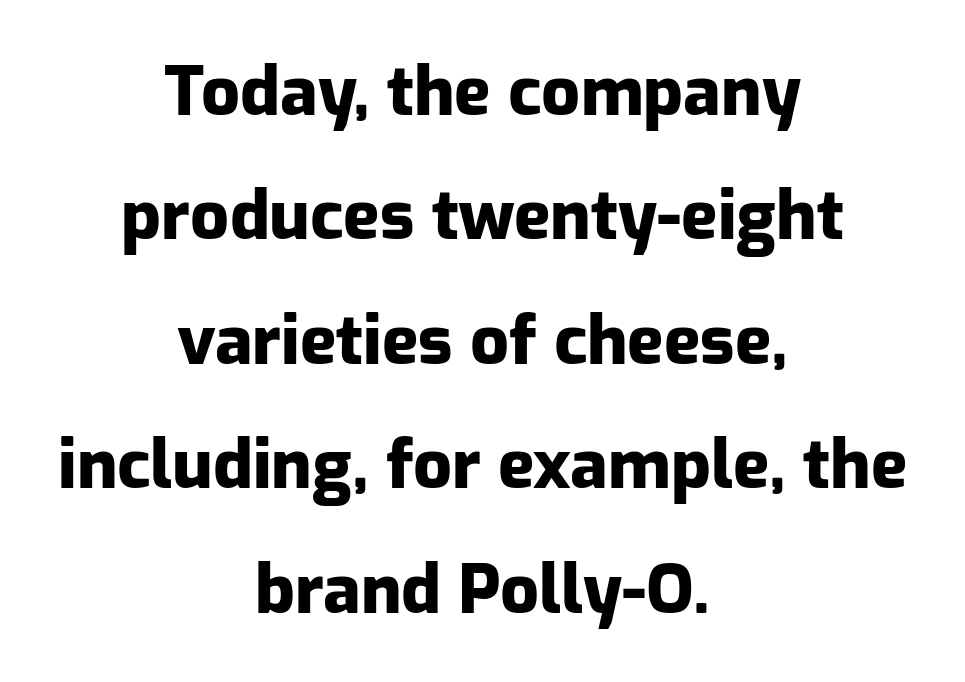
Q: Is the text bold? A: Yes.
Q: Is the text italic (slanted)? A: No, it is upright.
Q: Is the typeface a serif or a sans-serif typeface? A: Sans-serif.
Q: Is the text underlined? A: No.
Q: How is the paragraph aligned? A: Centered.
Q: Is the spacing between letters normal or unusually wide? A: Normal.
Q: Width (condensed, normal, or wide)? A: Normal.
Q: Stroke contrast? A: Low.
Q: x-height? A: Medium.
Q: Monospaced? A: No.
